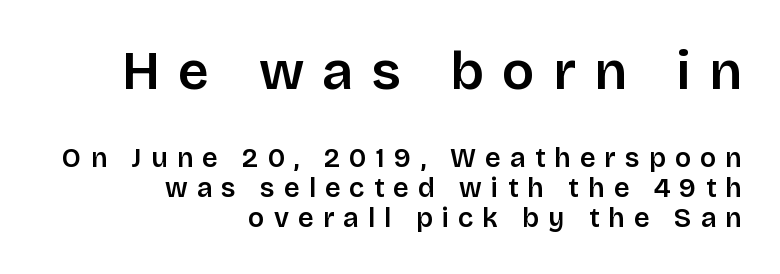
The image shows 54 px sans-serif type, upright; set right-aligned, tight line spacing (1.11x), unusually wide letter spacing (+0.34 em), not underlined; the first (top) block is 2.0x larger; low stroke contrast and a large x-height.
